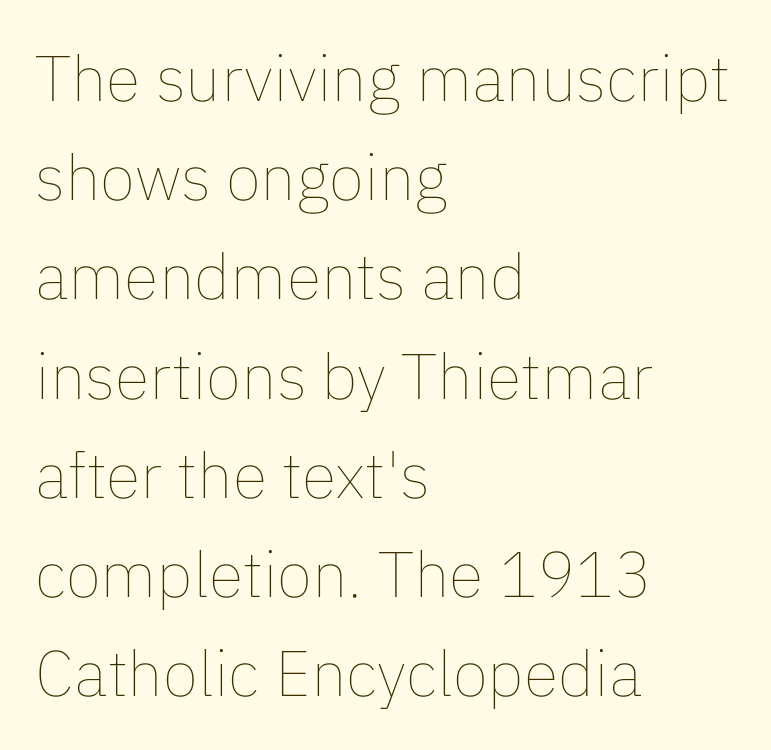
The image shows 64 px thin type, upright; set left-aligned, normal line spacing (1.55x), normal letter spacing, not underlined; low stroke contrast and a medium x-height.
